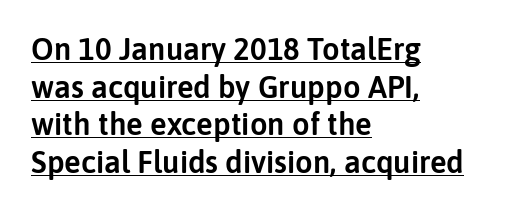
Q: Is the text italic (slanted)? A: No, it is upright.
Q: Is the typeface a serif or a sans-serif typeface? A: Sans-serif.
Q: Is the text underlined? A: Yes.
Q: How is the paragraph aligned? A: Left-aligned.
Q: Is the spacing between letters normal or unusually wide? A: Normal.
Q: Width (condensed, normal, or wide)? A: Normal.
Q: Stroke contrast? A: Low.
Q: x-height? A: Medium.
Q: Monospaced? A: No.
